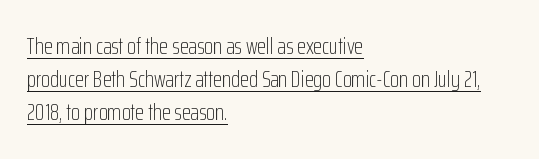
The image shows 23 px text type, upright; set left-aligned, normal line spacing (1.44x), normal letter spacing, underlined.
